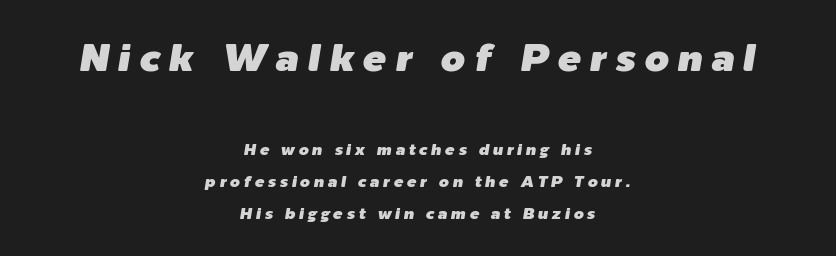
Q: Is the text italic (slanted)? A: Yes, it leans right by about 9 degrees.
Q: Is the text underlined? A: No.
Q: How is the paragraph aligned? A: Centered.
Q: Is the spacing between letters normal or unusually wide? A: Unusually wide.
Q: Is the spacing between lines tight, normal or loose? A: Loose.
Q: Which block of text is set in a larger size, the first (top) or the second (bottom)? A: The first (top) one.
Q: Width (condensed, normal, or wide)? A: Normal.
Q: Stroke contrast? A: Low.
Q: x-height? A: Medium.
Q: Monospaced? A: No.
